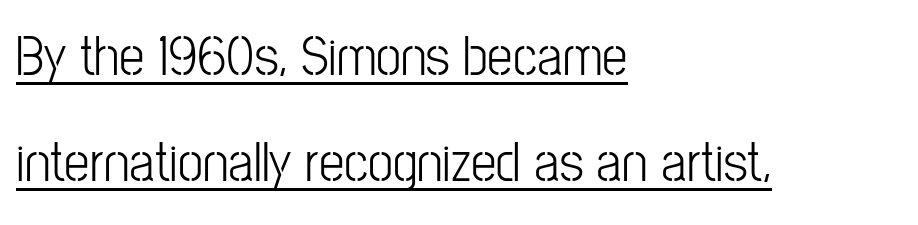
{"serif": "no", "italic": "no", "width": "condensed", "stroke_contrast": "low", "x_height": "medium", "monospaced": "no", "underline": "yes", "align": "left", "line_spacing_ratio": 1.86, "letter_spacing": "normal", "letter_spacing_em": 0.0, "glyph_px": 57}
